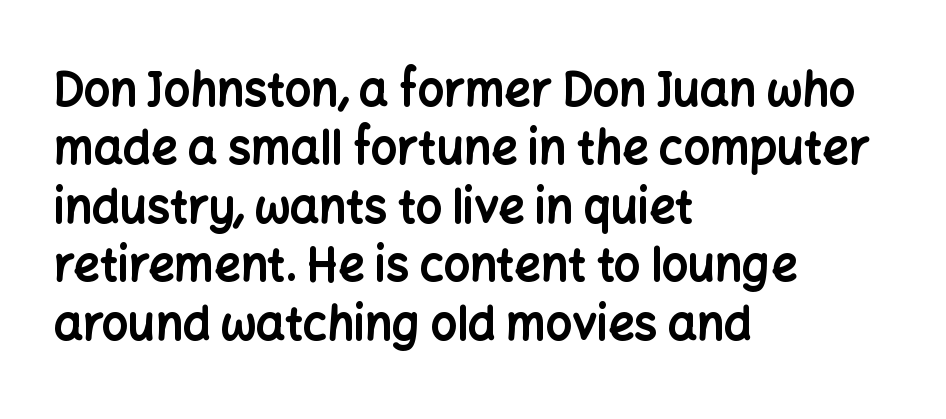
The image shows 46 px bold sans-serif type, upright; set left-aligned, normal line spacing (1.27x), normal letter spacing, not underlined; low stroke contrast and a medium x-height.
